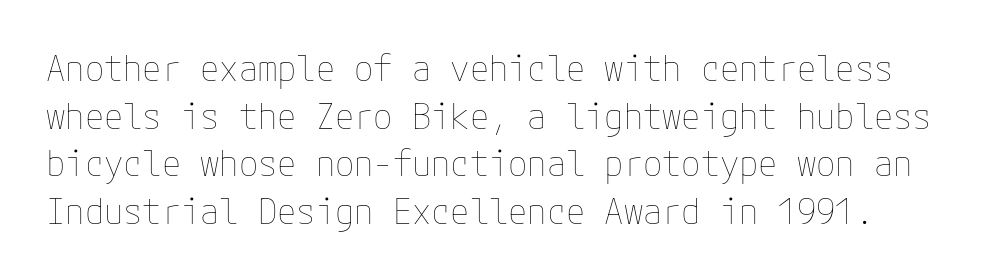
Unlike italic type, these characters show no tilt at all. Summary of vertical rhythm: regular, with standard interline spacing. Words appear dense and cohesive because spacing is normal. The weight tops out at a normal text grade. Check under the words: just untouched page.
